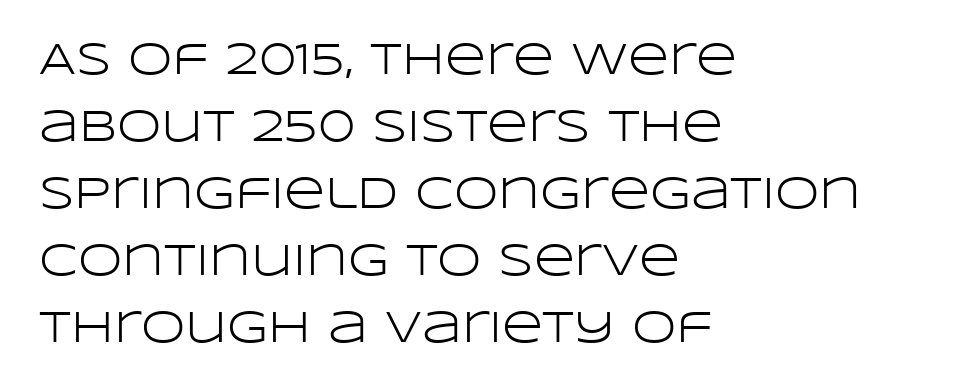
Serif or sans? Sans — the stroke terminals are bare. Looks like regular typesetting: each glyph gets only the width it needs. Check under the words: just untouched page. Successive baselines arrive at the customary interval. The strokes are not fattened; the text isn't bold. Nobody touched the tracking dial on this one.
